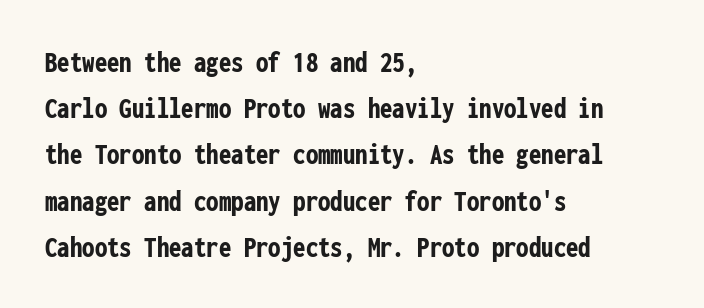
{"serif": "no", "italic": "no", "bold": "yes", "weight": "semibold", "width": "condensed", "stroke_contrast": "low", "x_height": "medium", "monospaced": "yes", "underline": "no", "align": "left", "line_spacing": "normal", "line_spacing_ratio": 1.49, "letter_spacing": "normal", "letter_spacing_em": 0.0, "glyph_px": 31}
